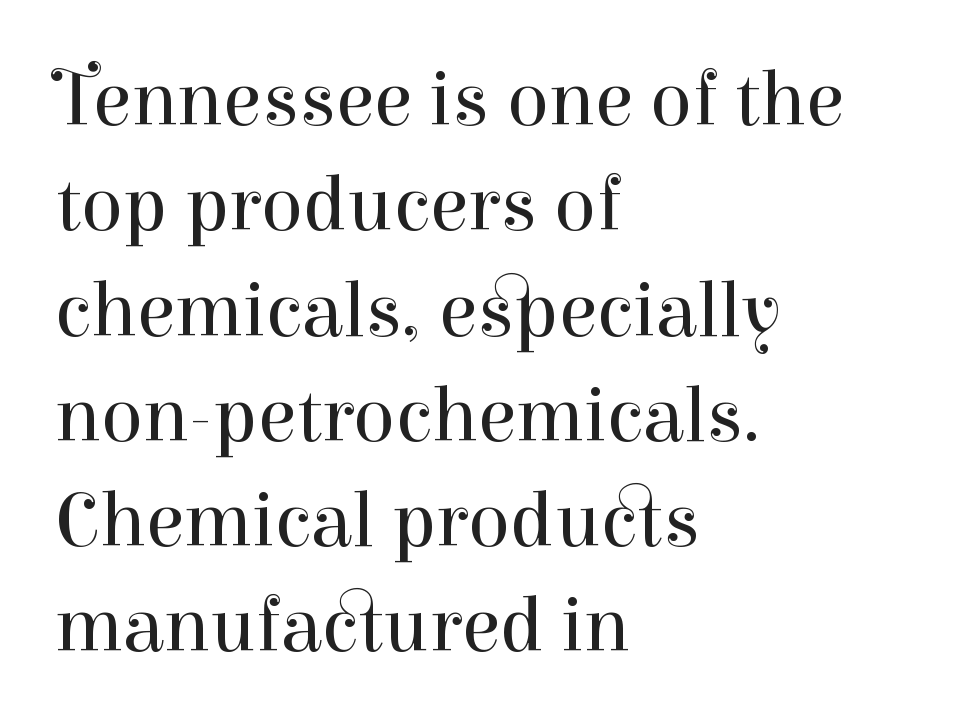
The image shows 78 px regular-weight serif type, upright; set left-aligned, normal line spacing (1.35x), normal letter spacing, not underlined; high stroke contrast and a medium x-height.
